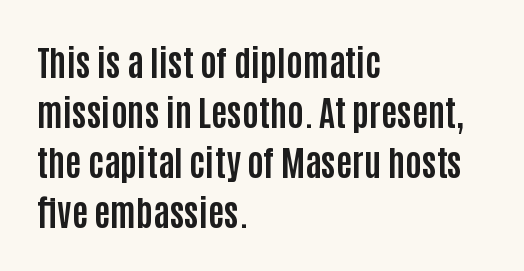
The image shows 35 px bold, condensed sans-serif type, upright; set left-aligned, normal line spacing (1.43x), normal letter spacing, not underlined; low stroke contrast and a large x-height.
